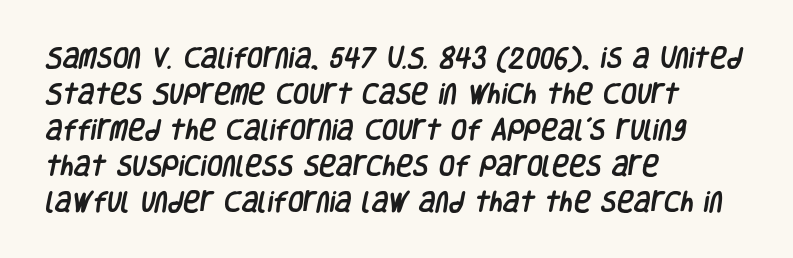
Q: Is the text underlined? A: No.
Q: How is the paragraph aligned? A: Left-aligned.
Q: Is the spacing between letters normal or unusually wide? A: Normal.
Q: Is the spacing between lines tight, normal or loose? A: Normal.
